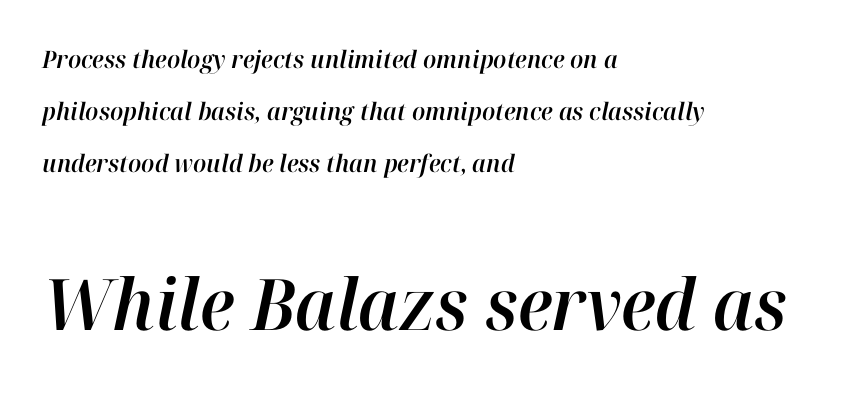
Q: Is the text italic (slanted)? A: Yes, it leans right by about 12 degrees.
Q: Is the text underlined? A: No.
Q: How is the paragraph aligned? A: Left-aligned.
Q: Is the spacing between letters normal or unusually wide? A: Normal.
Q: Is the spacing between lines tight, normal or loose? A: Loose.
Q: Which block of text is set in a larger size, the first (top) or the second (bottom)? A: The second (bottom) one.
Q: Width (condensed, normal, or wide)? A: Normal.
Q: Stroke contrast? A: High.
Q: x-height? A: Medium.
Q: Monospaced? A: No.
